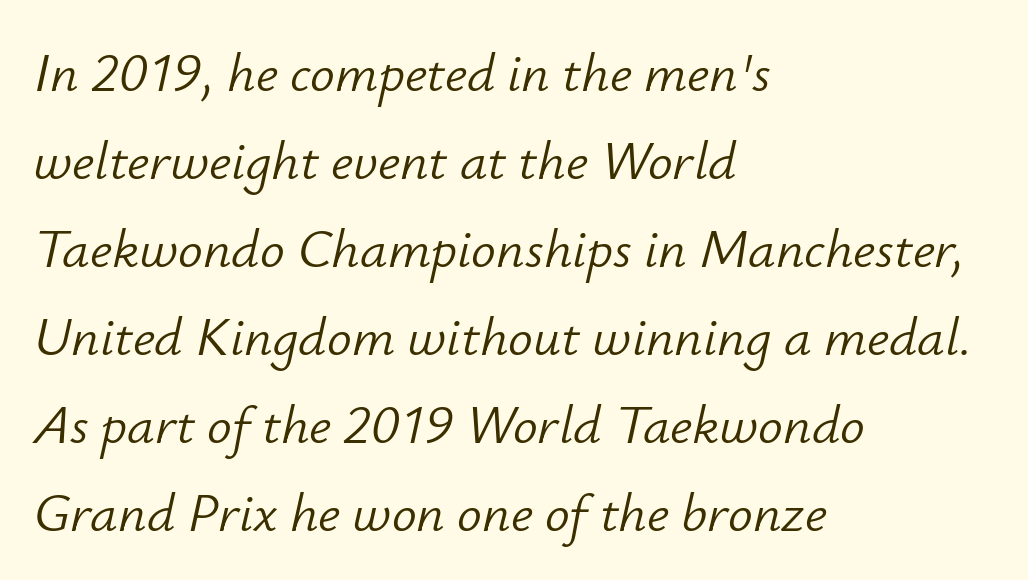
Q: Is the text bold? A: No.
Q: Is the text italic (slanted)? A: Yes, it leans right by about 12 degrees.
Q: Is the text underlined? A: No.
Q: How is the paragraph aligned? A: Left-aligned.
Q: Is the spacing between letters normal or unusually wide? A: Normal.
Q: Is the spacing between lines tight, normal or loose? A: Normal.
Q: Width (condensed, normal, or wide)? A: Normal.
Q: Stroke contrast? A: Low.
Q: x-height? A: Small.
Q: Monospaced? A: No.
